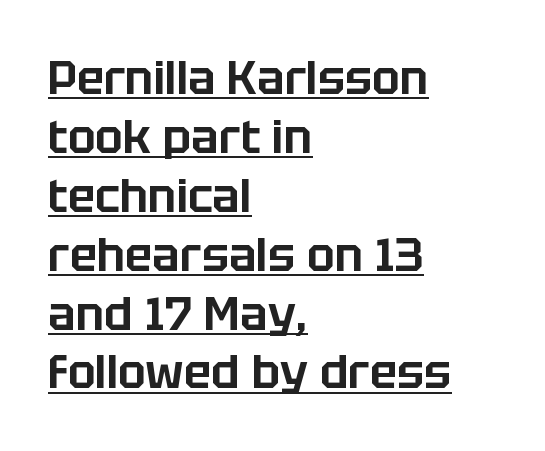
Spacing between characters is what you'd get straight out of the box. Note the varied advance widths — an 'i' is clearly narrower than an 'm'. Students, observe: this is what conventionally led text looks like. The sample's only ornament is a line tracing under the words.
